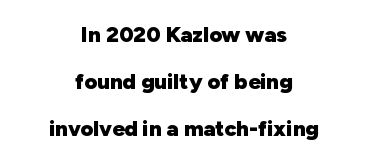
Q: Is the text bold? A: Yes.
Q: Is the text italic (slanted)? A: No, it is upright.
Q: Is the text underlined? A: No.
Q: How is the paragraph aligned? A: Centered.
Q: Is the spacing between letters normal or unusually wide? A: Normal.
Q: Is the spacing between lines tight, normal or loose? A: Loose.
